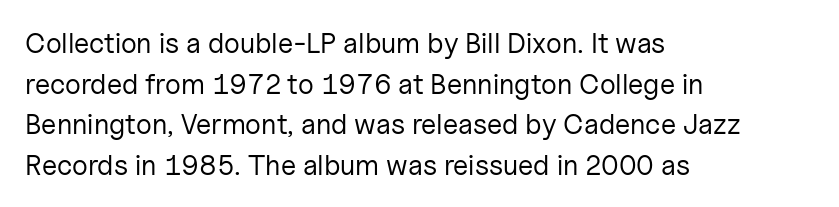
Q: Is the text bold? A: No.
Q: Is the text italic (slanted)? A: No, it is upright.
Q: Is the typeface a serif or a sans-serif typeface? A: Sans-serif.
Q: Is the text underlined? A: No.
Q: How is the paragraph aligned? A: Left-aligned.
Q: Is the spacing between letters normal or unusually wide? A: Normal.
Q: Is the spacing between lines tight, normal or loose? A: Normal.
Q: Width (condensed, normal, or wide)? A: Normal.
Q: Stroke contrast? A: Low.
Q: x-height? A: Medium.
Q: Monospaced? A: No.
